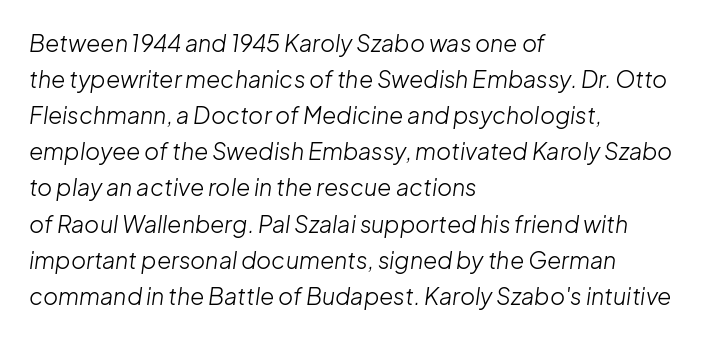
{"italic": "yes", "lean": "right", "slant_degrees": 8, "bold": "no", "underline": "no", "align": "left", "line_spacing": "normal", "line_spacing_ratio": 1.57, "letter_spacing": "normal", "letter_spacing_em": 0.0, "glyph_px": 23}
